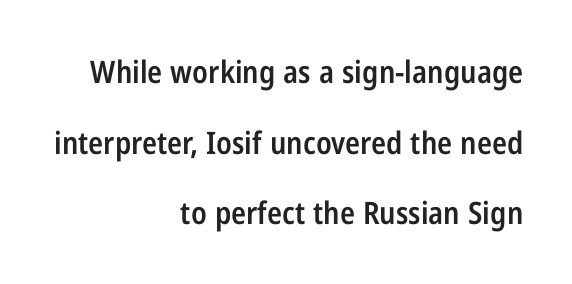
Q: Is the text bold? A: Semi-bold.
Q: Is the text italic (slanted)? A: No, it is upright.
Q: Is the typeface a serif or a sans-serif typeface? A: Sans-serif.
Q: Is the text underlined? A: No.
Q: How is the paragraph aligned? A: Right-aligned.
Q: Is the spacing between letters normal or unusually wide? A: Normal.
Q: Is the spacing between lines tight, normal or loose? A: Loose.
Q: Width (condensed, normal, or wide)? A: Condensed.
Q: Stroke contrast? A: Low.
Q: x-height? A: Medium.
Q: Monospaced? A: No.
